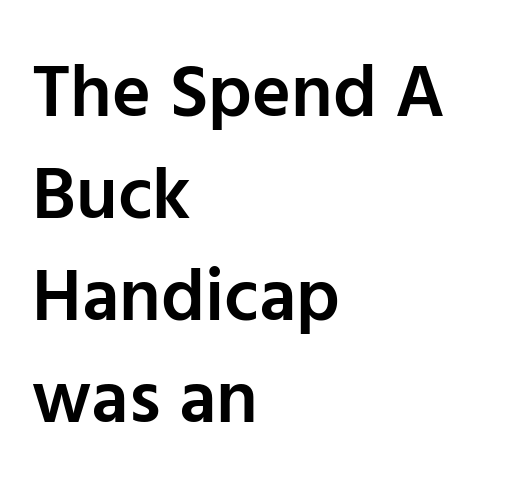
Q: Is the text bold? A: Semi-bold.
Q: Is the text italic (slanted)? A: No, it is upright.
Q: Is the typeface a serif or a sans-serif typeface? A: Sans-serif.
Q: Is the text underlined? A: No.
Q: How is the paragraph aligned? A: Left-aligned.
Q: Is the spacing between letters normal or unusually wide? A: Normal.
Q: Is the spacing between lines tight, normal or loose? A: Normal.
Q: Width (condensed, normal, or wide)? A: Normal.
Q: Stroke contrast? A: Low.
Q: x-height? A: Medium.
Q: Monospaced? A: No.
